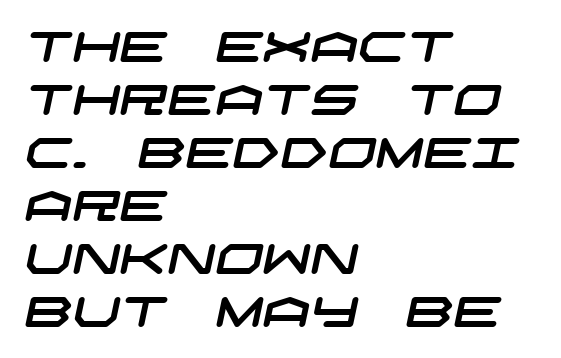
The image shows 42 px wide sans-serif type; set left-aligned, normal line spacing (1.26x), normal letter spacing, not underlined; low stroke contrast and a large x-height.
